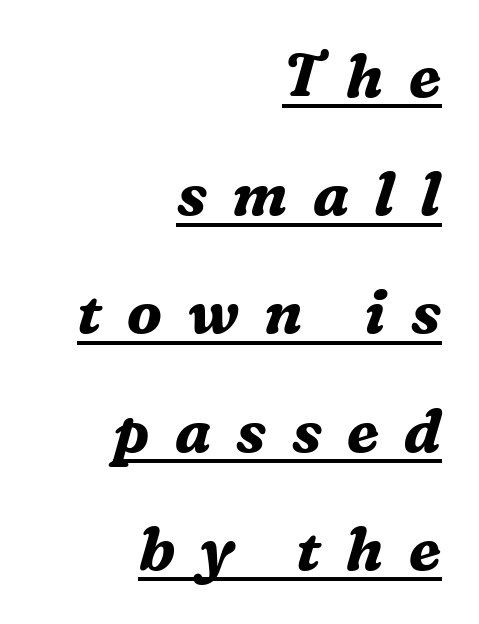
The image shows 60 px bold serif type, italic (leaning right); set right-aligned, loose line spacing (1.97x), unusually wide letter spacing (+0.42 em), underlined; medium stroke contrast and a medium x-height.
